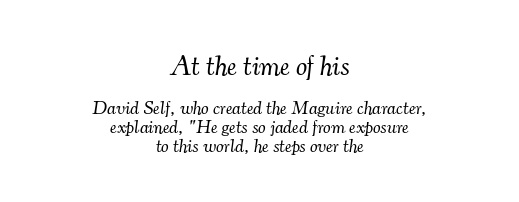
Q: Is the text bold? A: No.
Q: Is the text italic (slanted)? A: Yes, it leans right by about 7 degrees.
Q: Is the typeface a serif or a sans-serif typeface? A: Serif.
Q: Is the text underlined? A: No.
Q: How is the paragraph aligned? A: Centered.
Q: Is the spacing between letters normal or unusually wide? A: Normal.
Q: Is the spacing between lines tight, normal or loose? A: Tight.
Q: Which block of text is set in a larger size, the first (top) or the second (bottom)? A: The first (top) one.
Q: Width (condensed, normal, or wide)? A: Normal.
Q: Stroke contrast? A: Medium.
Q: x-height? A: Small.
Q: Monospaced? A: No.
